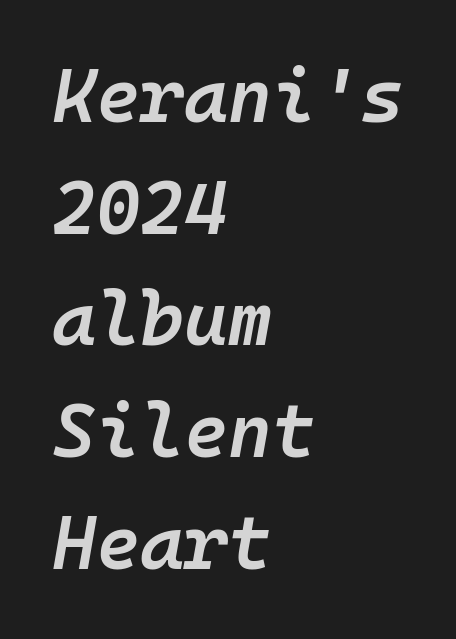
Q: Is the text bold? A: Semi-bold.
Q: Is the text italic (slanted)? A: Yes, it leans right by about 10 degrees.
Q: Is the text underlined? A: No.
Q: How is the paragraph aligned? A: Left-aligned.
Q: Is the spacing between letters normal or unusually wide? A: Normal.
Q: Is the spacing between lines tight, normal or loose? A: Normal.
Q: Width (condensed, normal, or wide)? A: Normal.
Q: Stroke contrast? A: Low.
Q: x-height? A: Medium.
Q: Monospaced? A: Yes.
